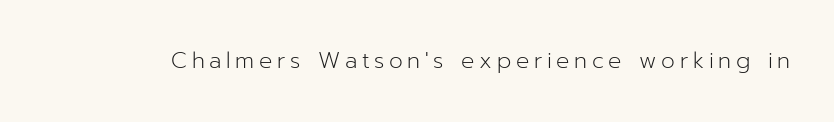
{"italic": "no", "bold": "no", "underline": "no", "letter_spacing": "wide", "letter_spacing_em": 0.21, "glyph_px": 22}
